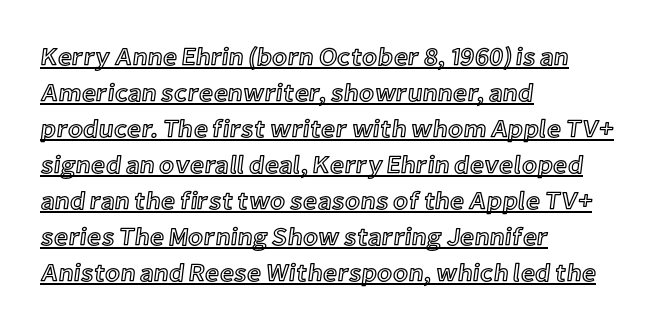
The image shows 25 px text type; set left-aligned, normal line spacing (1.44x), normal letter spacing, underlined.
